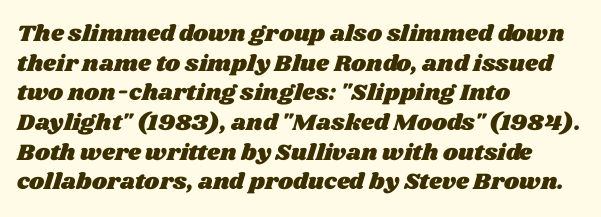
Q: Is the text underlined? A: No.
Q: How is the paragraph aligned? A: Left-aligned.
Q: Is the spacing between letters normal or unusually wide? A: Normal.
Q: Is the spacing between lines tight, normal or loose? A: Normal.
